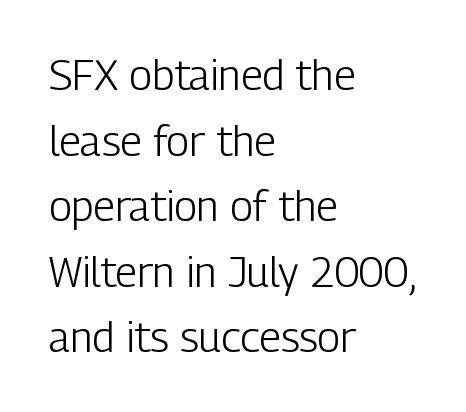
The image shows 42 px light, condensed sans-serif type, upright; set left-aligned, normal line spacing (1.56x), normal letter spacing, not underlined; low stroke contrast and a medium x-height.
